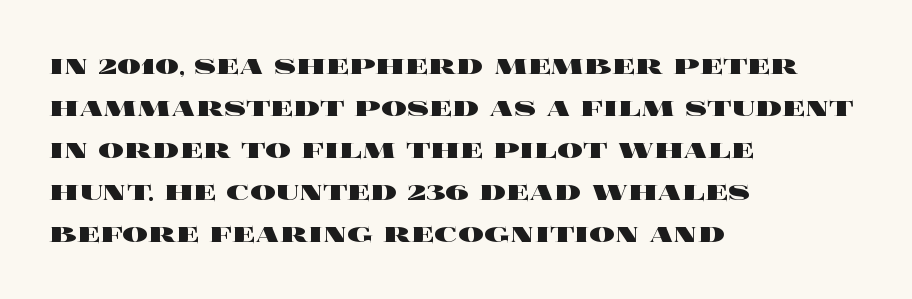
{"italic": "no", "bold": "yes", "weight": "heavy", "width": "wide", "x_height": "large", "monospaced": "no", "underline": "no", "align": "left", "line_spacing": "normal", "line_spacing_ratio": 1.31, "letter_spacing": "normal", "letter_spacing_em": 0.0, "glyph_px": 32}
